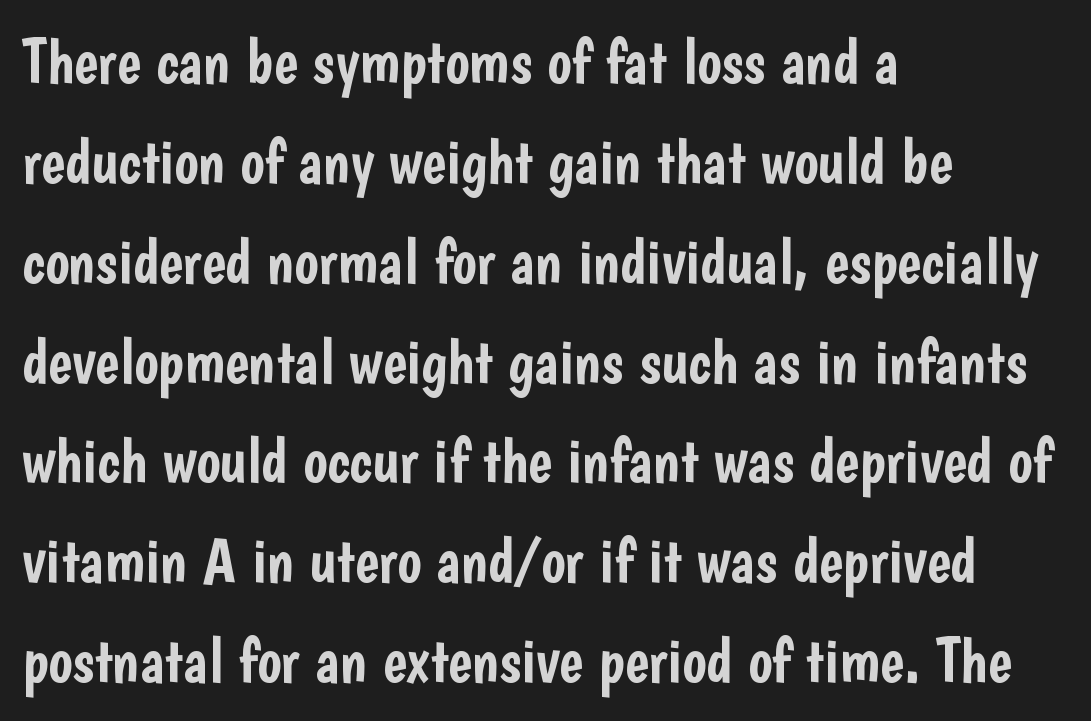
Q: Is the text italic (slanted)? A: No, it is upright.
Q: Is the typeface a serif or a sans-serif typeface? A: Sans-serif.
Q: Is the text underlined? A: No.
Q: How is the paragraph aligned? A: Left-aligned.
Q: Is the spacing between letters normal or unusually wide? A: Normal.
Q: Is the spacing between lines tight, normal or loose? A: Normal.
Q: Width (condensed, normal, or wide)? A: Condensed.
Q: Stroke contrast? A: Low.
Q: x-height? A: Medium.
Q: Monospaced? A: No.
